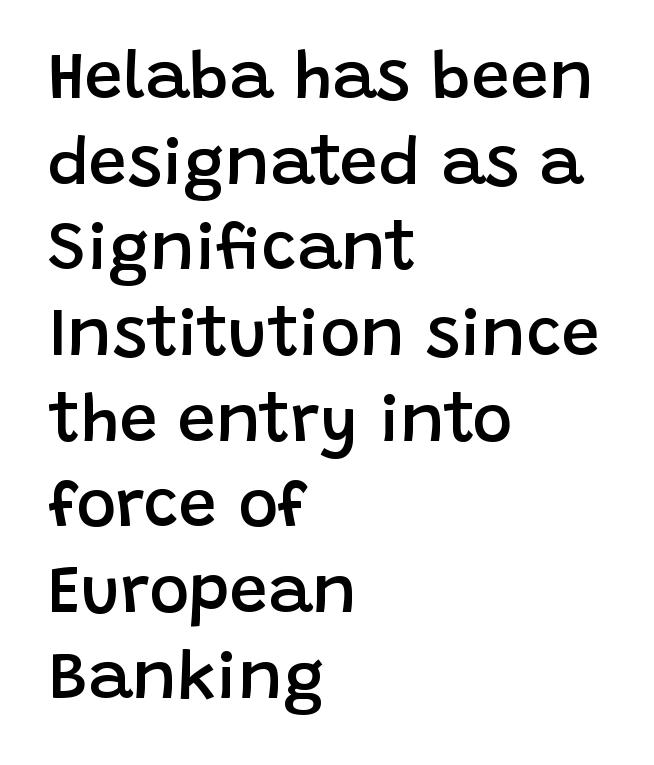
{"serif": "no", "italic": "no", "bold": "semi", "weight": "semibold", "width": "normal", "stroke_contrast": "low", "x_height": "large", "monospaced": "no", "underline": "no", "align": "left", "line_spacing": "normal", "line_spacing_ratio": 1.26, "letter_spacing": "normal", "letter_spacing_em": 0.0, "glyph_px": 68}
